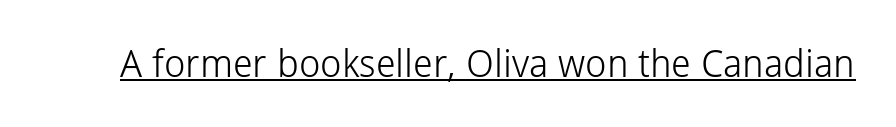
Rendered with straight, roman letterforms. Caption: face not bold, strokes unweighted. Somebody hit Ctrl+U on this one — the words are underlined. This sample uses plain, unmodified letter spacing. The face used here is proportionally spaced, like ordinary book or web type. The text was rendered using a sans face with plain stroke endings.
